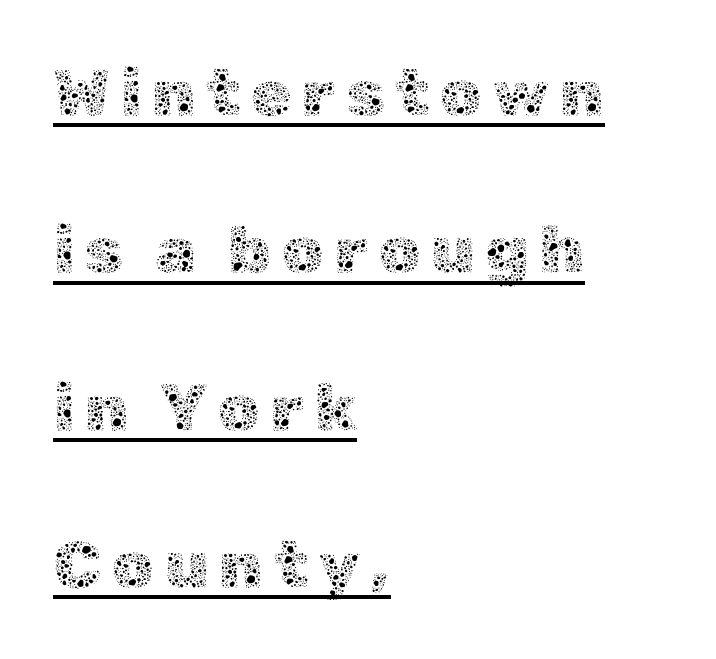
Q: Is the text bold? A: No.
Q: Is the text italic (slanted)? A: No, it is upright.
Q: Is the text underlined? A: Yes.
Q: How is the paragraph aligned? A: Left-aligned.
Q: Is the spacing between lines tight, normal or loose? A: Loose.
Q: Width (condensed, normal, or wide)? A: Normal.
Q: x-height? A: Medium.
Q: Monospaced? A: No.
